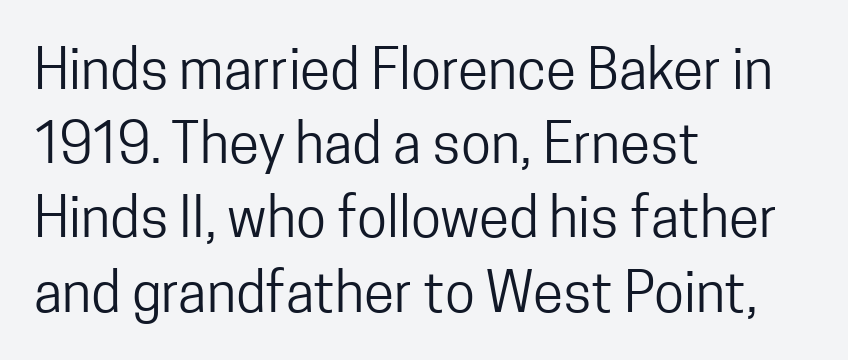
Q: Is the text bold? A: No.
Q: Is the text italic (slanted)? A: No, it is upright.
Q: Is the typeface a serif or a sans-serif typeface? A: Sans-serif.
Q: Is the text underlined? A: No.
Q: How is the paragraph aligned? A: Left-aligned.
Q: Is the spacing between letters normal or unusually wide? A: Normal.
Q: Is the spacing between lines tight, normal or loose? A: Normal.
Q: Width (condensed, normal, or wide)? A: Condensed.
Q: Stroke contrast? A: Low.
Q: x-height? A: Medium.
Q: Monospaced? A: No.
